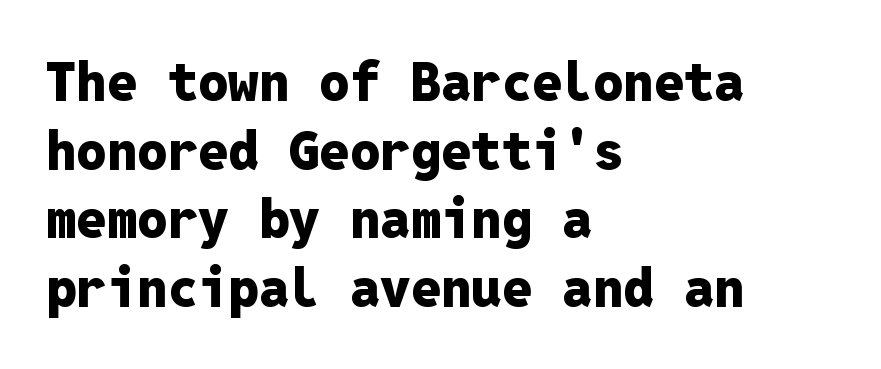
Q: Is the text bold? A: Yes.
Q: Is the text italic (slanted)? A: No, it is upright.
Q: Is the typeface a serif or a sans-serif typeface? A: Sans-serif.
Q: Is the text underlined? A: No.
Q: How is the paragraph aligned? A: Left-aligned.
Q: Is the spacing between letters normal or unusually wide? A: Normal.
Q: Is the spacing between lines tight, normal or loose? A: Normal.
Q: Width (condensed, normal, or wide)? A: Normal.
Q: Stroke contrast? A: Low.
Q: x-height? A: Medium.
Q: Monospaced? A: Yes.
